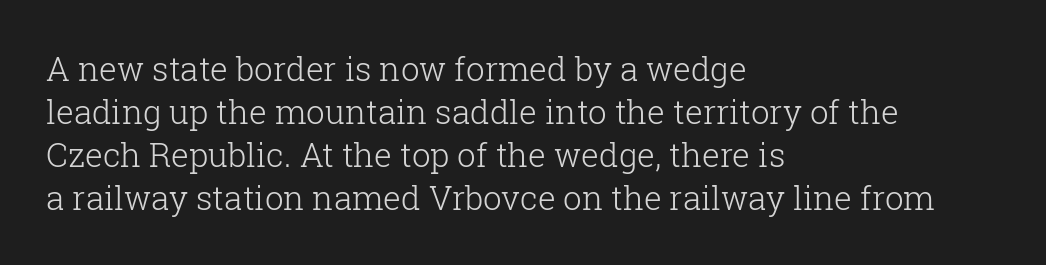
The image shows 33 px light serif type, upright; set left-aligned, normal line spacing (1.3x), normal letter spacing, not underlined; low stroke contrast and a medium x-height.
